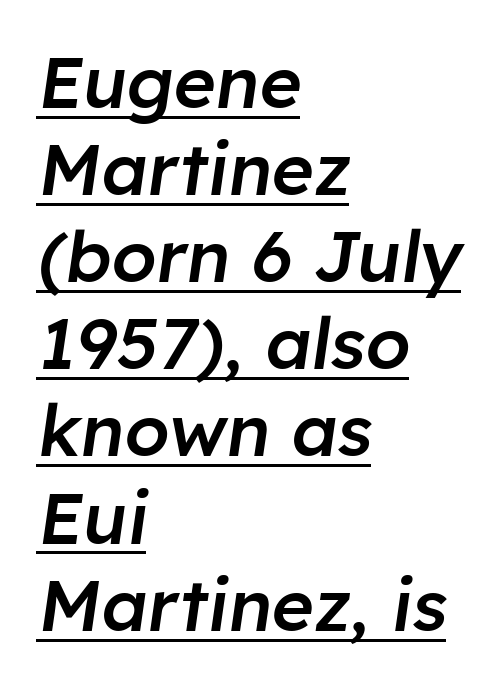
Q: Is the text bold? A: Semi-bold.
Q: Is the text italic (slanted)? A: Yes, it leans right by about 8 degrees.
Q: Is the text underlined? A: Yes.
Q: How is the paragraph aligned? A: Left-aligned.
Q: Is the spacing between letters normal or unusually wide? A: Normal.
Q: Width (condensed, normal, or wide)? A: Normal.
Q: Stroke contrast? A: Low.
Q: x-height? A: Medium.
Q: Monospaced? A: No.
